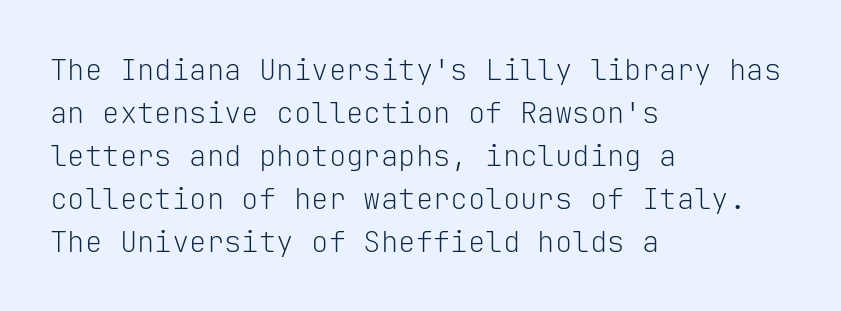
{"serif": "no", "italic": "no", "bold": "no", "weight": "light", "width": "normal", "stroke_contrast": "low", "x_height": "medium", "monospaced": "yes", "underline": "no", "align": "left", "line_spacing": "normal", "line_spacing_ratio": 1.48, "letter_spacing": "normal", "letter_spacing_em": 0.0, "glyph_px": 29}
